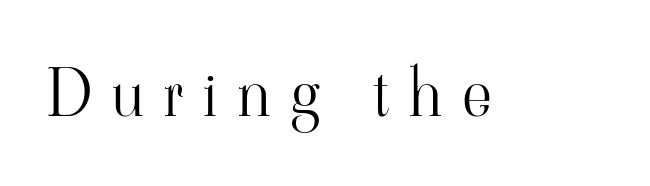
{"serif": "yes", "italic": "no", "bold": "no", "weight": "light", "width": "normal", "stroke_contrast": "high", "x_height": "small", "monospaced": "no", "underline": "no", "letter_spacing": "wide", "letter_spacing_em": 0.29, "glyph_px": 66}
